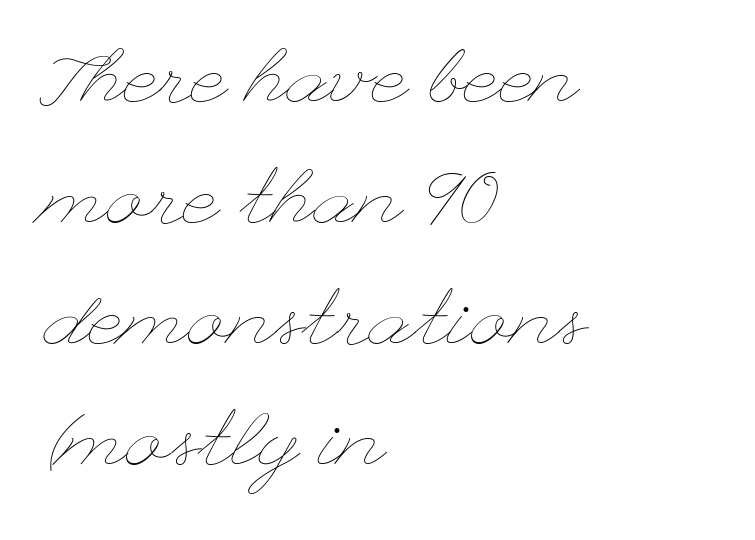
{"bold": "no", "weight": "thin", "width": "wide", "stroke_contrast": "low", "x_height": "small", "underline": "no", "align": "left", "line_spacing": "normal", "line_spacing_ratio": 1.55, "letter_spacing": "normal", "letter_spacing_em": 0.0, "glyph_px": 78}
